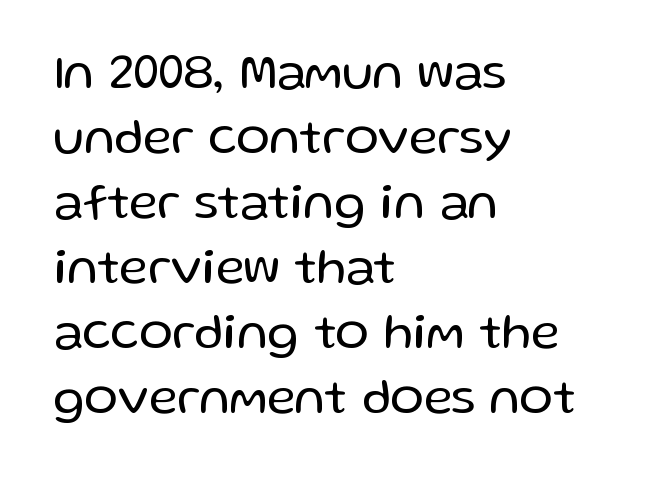
{"serif": "no", "italic": "no", "bold": "no", "weight": "regular", "width": "normal", "stroke_contrast": "low", "x_height": "medium", "monospaced": "no", "underline": "no", "align": "left", "line_spacing": "normal", "line_spacing_ratio": 1.3, "letter_spacing": "normal", "letter_spacing_em": 0.0, "glyph_px": 50}
